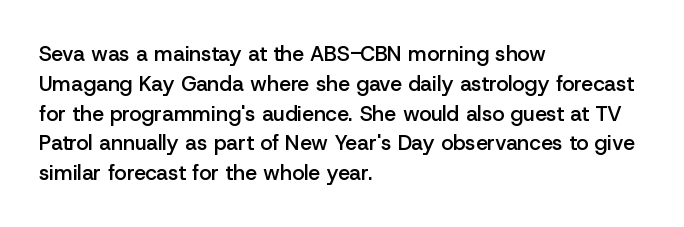
Every row of glyphs begins at an identical x-position on the left. Underlining? Definitely not there. What's the leading like? Ordinary, nothing unusual. The tracking reads as untouched default to a designer's eye. A fair bit of extra ink — the face is semibold, not bold.
